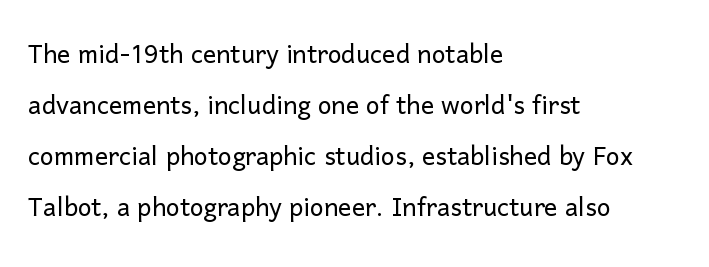
Q: Is the text bold? A: No.
Q: Is the text italic (slanted)? A: No, it is upright.
Q: Is the typeface a serif or a sans-serif typeface? A: Sans-serif.
Q: Is the text underlined? A: No.
Q: How is the paragraph aligned? A: Left-aligned.
Q: Is the spacing between letters normal or unusually wide? A: Normal.
Q: Is the spacing between lines tight, normal or loose? A: Normal.
Q: Width (condensed, normal, or wide)? A: Normal.
Q: Stroke contrast? A: Low.
Q: x-height? A: Medium.
Q: Monospaced? A: No.
